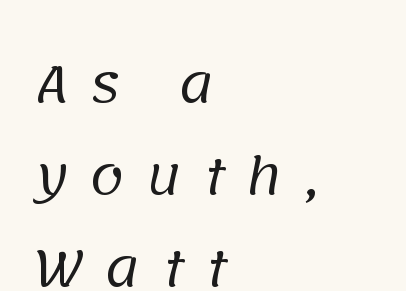
Q: Is the text bold? A: No.
Q: Is the typeface a serif or a sans-serif typeface? A: Sans-serif.
Q: Is the text underlined? A: No.
Q: How is the paragraph aligned? A: Left-aligned.
Q: Is the spacing between letters normal or unusually wide? A: Unusually wide.
Q: Width (condensed, normal, or wide)? A: Normal.
Q: Stroke contrast? A: Low.
Q: x-height? A: Large.
Q: Monospaced? A: No.
